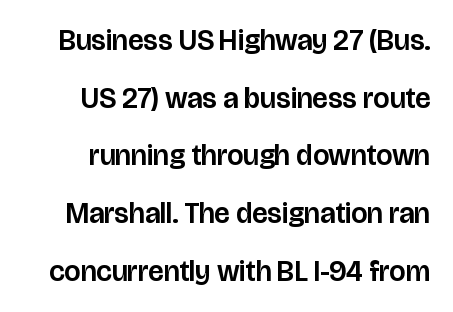
Q: Is the text italic (slanted)? A: No, it is upright.
Q: Is the typeface a serif or a sans-serif typeface? A: Sans-serif.
Q: Is the text underlined? A: No.
Q: Is the spacing between letters normal or unusually wide? A: Normal.
Q: Is the spacing between lines tight, normal or loose? A: Loose.
Q: Width (condensed, normal, or wide)? A: Normal.
Q: Stroke contrast? A: Low.
Q: x-height? A: Large.
Q: Monospaced? A: No.
